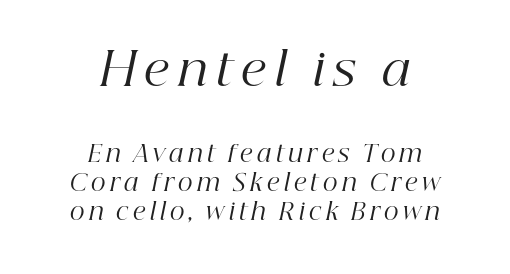
The image shows 46 px regular-weight serif type, italic (leaning right); set centered, normal line spacing (1.25x), not underlined; the first (top) block is 2.0x larger; high stroke contrast and a medium x-height.
